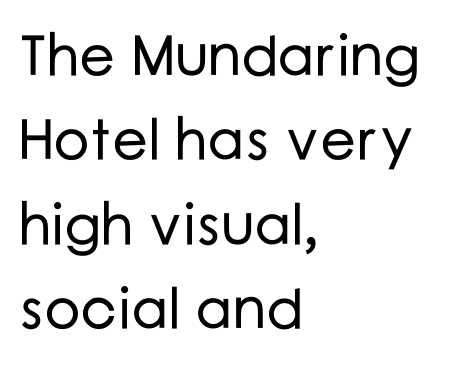
{"serif": "no", "italic": "no", "width": "normal", "stroke_contrast": "low", "x_height": "medium", "monospaced": "no", "underline": "no", "align": "left", "line_spacing": "normal", "line_spacing_ratio": 1.48, "letter_spacing": "normal", "letter_spacing_em": 0.0, "glyph_px": 57}
